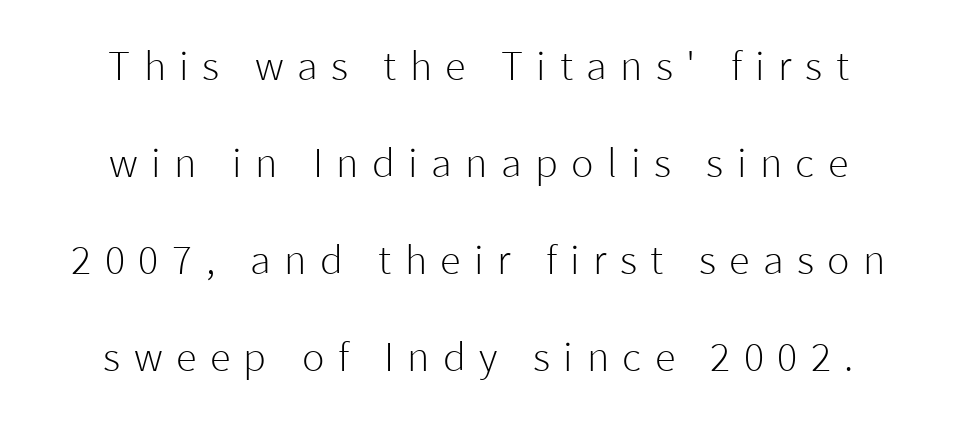
Q: Is the text bold? A: No.
Q: Is the text italic (slanted)? A: No, it is upright.
Q: Is the typeface a serif or a sans-serif typeface? A: Sans-serif.
Q: Is the text underlined? A: No.
Q: How is the paragraph aligned? A: Centered.
Q: Is the spacing between letters normal or unusually wide? A: Unusually wide.
Q: Is the spacing between lines tight, normal or loose? A: Loose.
Q: Width (condensed, normal, or wide)? A: Normal.
Q: Stroke contrast? A: Low.
Q: x-height? A: Medium.
Q: Monospaced? A: No.
